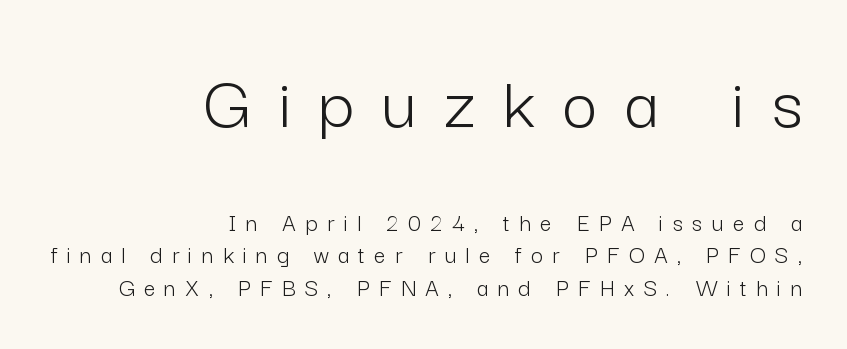
Q: Is the text bold? A: No.
Q: Is the text italic (slanted)? A: No, it is upright.
Q: Is the typeface a serif or a sans-serif typeface? A: Sans-serif.
Q: Is the text underlined? A: No.
Q: How is the paragraph aligned? A: Right-aligned.
Q: Is the spacing between letters normal or unusually wide? A: Unusually wide.
Q: Is the spacing between lines tight, normal or loose? A: Normal.
Q: Which block of text is set in a larger size, the first (top) or the second (bottom)? A: The first (top) one.
Q: Width (condensed, normal, or wide)? A: Normal.
Q: Stroke contrast? A: Low.
Q: x-height? A: Medium.
Q: Monospaced? A: No.
